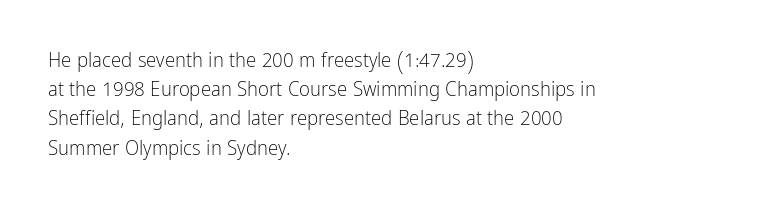
The image shows 21 px text type, upright; set left-aligned, normal line spacing (1.39x), normal letter spacing, not underlined.
